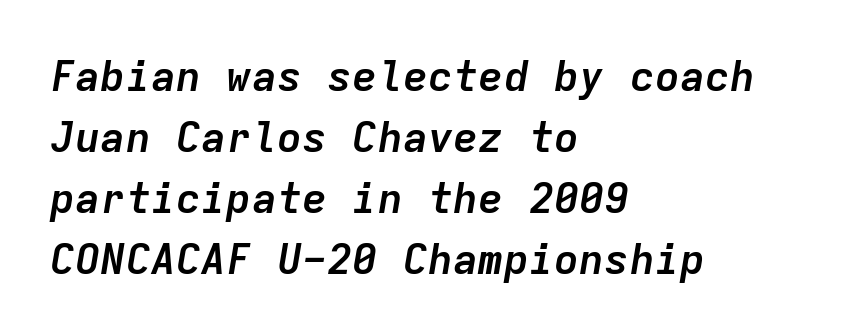
The image shows 42 px semibold type, italic (leaning right), monospaced; set left-aligned, normal line spacing (1.45x), normal letter spacing, not underlined; low stroke contrast and a medium x-height.
